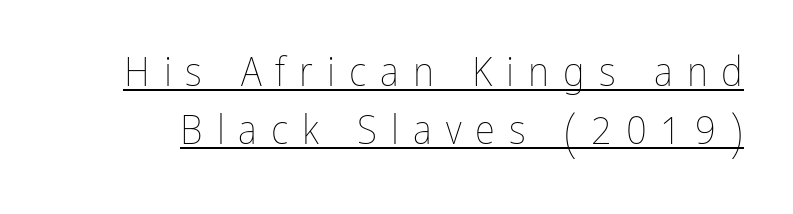
Q: Is the text bold? A: No.
Q: Is the text italic (slanted)? A: No, it is upright.
Q: Is the text underlined? A: Yes.
Q: Is the spacing between letters normal or unusually wide? A: Unusually wide.
Q: Is the spacing between lines tight, normal or loose? A: Normal.
Q: Width (condensed, normal, or wide)? A: Condensed.
Q: Stroke contrast? A: Low.
Q: x-height? A: Medium.
Q: Monospaced? A: No.
